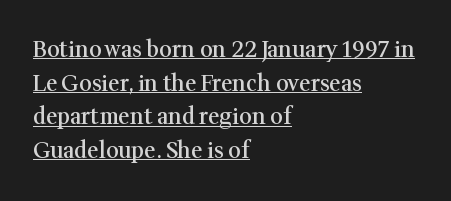
The image shows 22 px text type, upright; set left-aligned, normal line spacing (1.53x), normal letter spacing, underlined.
